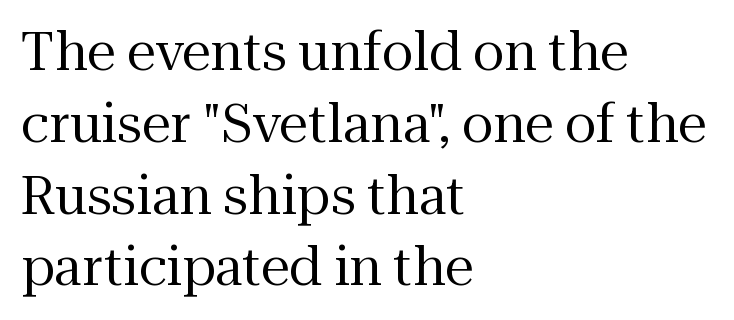
{"serif": "yes", "italic": "no", "bold": "no", "weight": "regular", "width": "normal", "stroke_contrast": "medium", "x_height": "medium", "monospaced": "no", "underline": "no", "align": "left", "line_spacing": "normal", "line_spacing_ratio": 1.38, "letter_spacing": "normal", "letter_spacing_em": 0.0, "glyph_px": 52}
